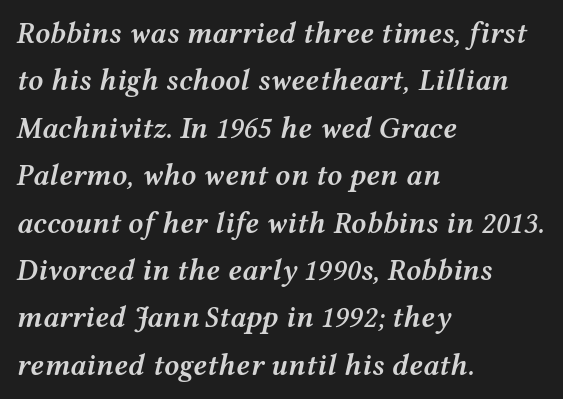
The image shows 30 px semibold, wide type, italic (leaning right); set left-aligned, normal line spacing (1.58x), normal letter spacing, not underlined; medium stroke contrast and a medium x-height.
